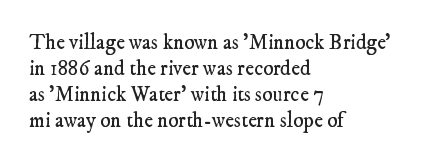
{"bold": "no", "underline": "no", "align": "left", "line_spacing_ratio": 1.24, "letter_spacing": "normal", "letter_spacing_em": 0.0, "glyph_px": 21}
